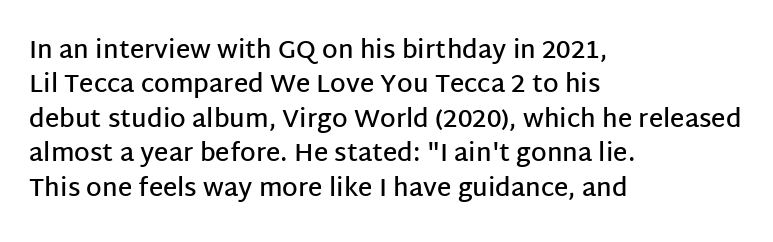
No italicization has been applied; the sample stays upright. Every letter is mildly thick-stroked: semibold rather than bold. The rag falls on the right side of this text block. The area under the type is left untouched.
